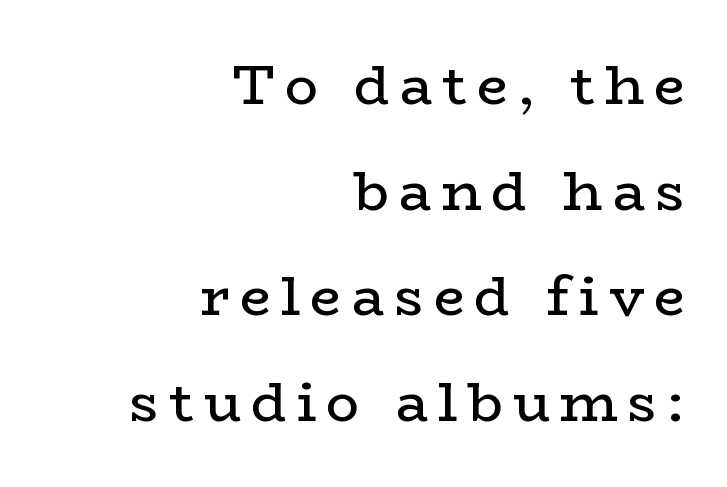
Q: Is the text bold? A: No.
Q: Is the text italic (slanted)? A: No, it is upright.
Q: Is the typeface a serif or a sans-serif typeface? A: Serif.
Q: Is the text underlined? A: No.
Q: How is the paragraph aligned? A: Right-aligned.
Q: Is the spacing between lines tight, normal or loose? A: Loose.
Q: Width (condensed, normal, or wide)? A: Wide.
Q: Stroke contrast? A: Low.
Q: x-height? A: Medium.
Q: Monospaced? A: No.
